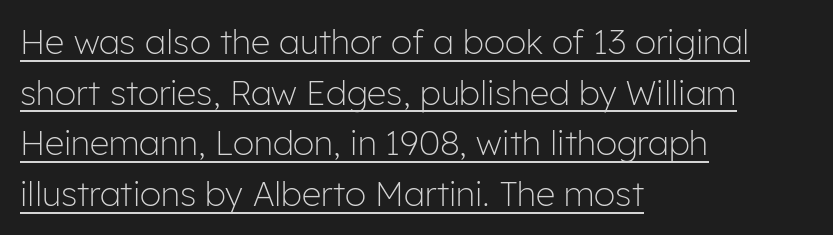
The image shows 34 px light sans-serif type, upright; set left-aligned, normal line spacing (1.49x), normal letter spacing, underlined; low stroke contrast and a medium x-height.
